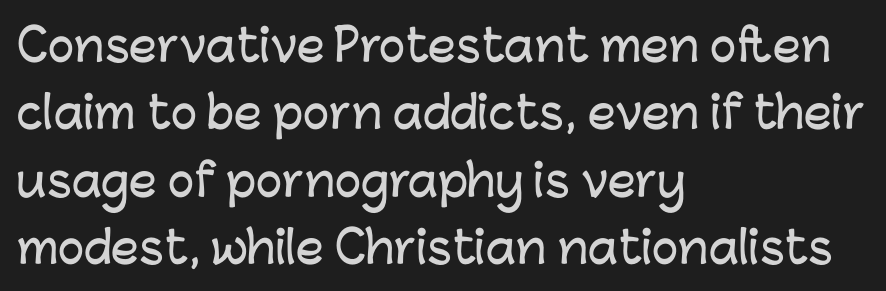
Tracking value appears to be zero — textbook default spacing. The passage shown is typed in a proportional face where columns would drift. These lines sit exactly where default settings would place them. Every row of glyphs begins at an identical x-position on the left.
